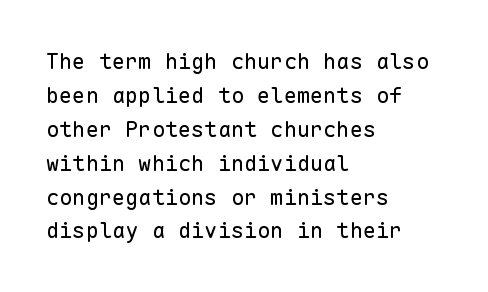
The image shows 22 px text type, upright; set left-aligned, normal line spacing (1.54x), normal letter spacing, not underlined.
